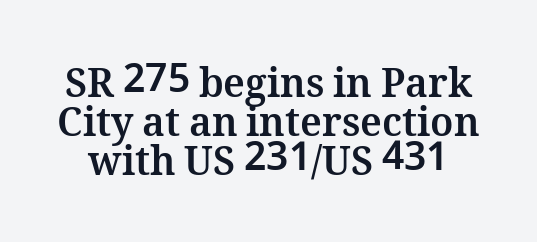
The image shows 39 px bold type, upright; set tight line spacing (1.0x), normal letter spacing, not underlined; medium stroke contrast and a medium x-height.
